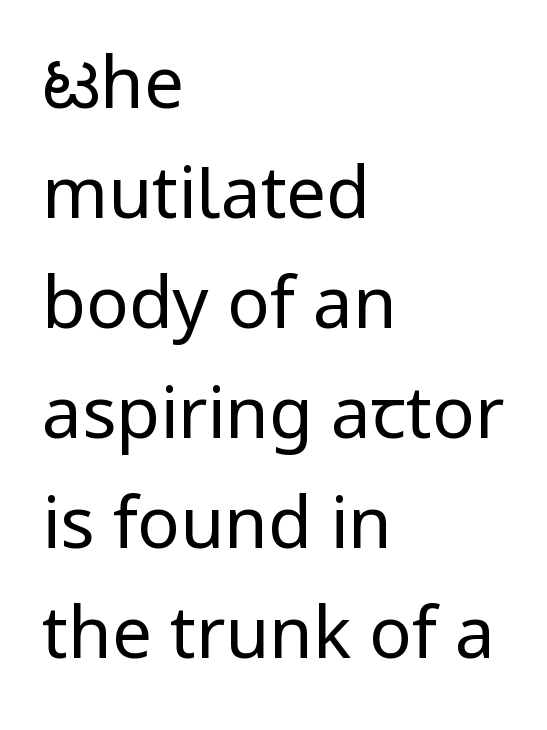
Q: Is the text bold? A: No.
Q: Is the text italic (slanted)? A: No, it is upright.
Q: Is the typeface a serif or a sans-serif typeface? A: Sans-serif.
Q: Is the text underlined? A: No.
Q: How is the paragraph aligned? A: Left-aligned.
Q: Is the spacing between letters normal or unusually wide? A: Normal.
Q: Is the spacing between lines tight, normal or loose? A: Normal.
Q: Width (condensed, normal, or wide)? A: Normal.
Q: Stroke contrast? A: Low.
Q: x-height? A: Medium.
Q: Monospaced? A: No.
